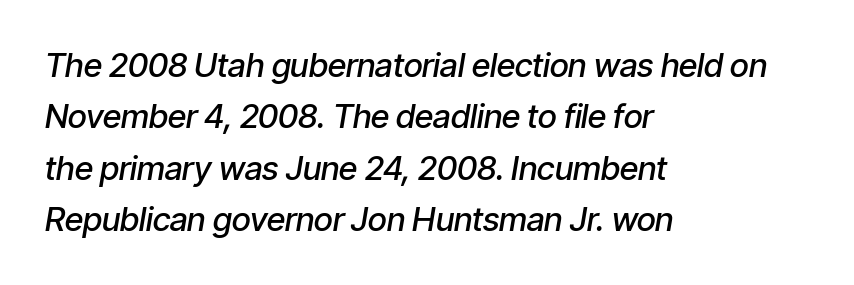
The image shows 33 px semibold, condensed type, italic (leaning right); set left-aligned, normal line spacing (1.56x), normal letter spacing, not underlined; low stroke contrast and a medium x-height.
